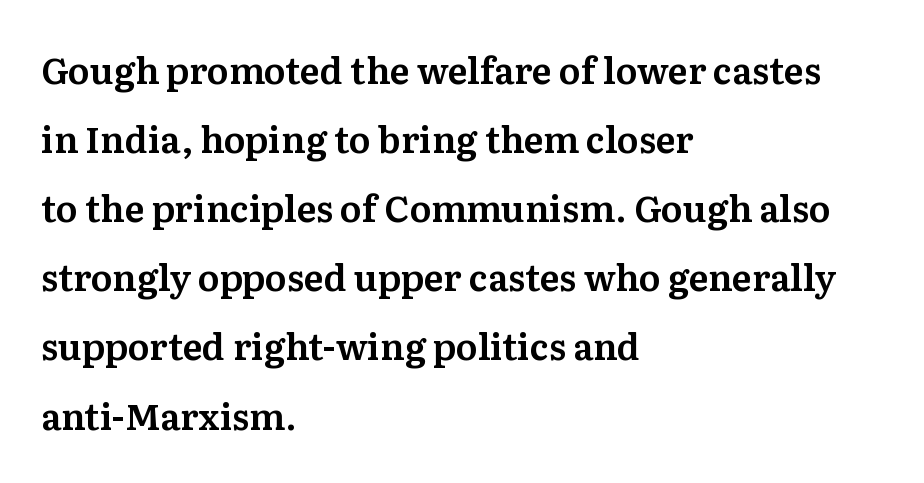
Q: Is the text italic (slanted)? A: No, it is upright.
Q: Is the typeface a serif or a sans-serif typeface? A: Serif.
Q: Is the text underlined? A: No.
Q: How is the paragraph aligned? A: Left-aligned.
Q: Is the spacing between letters normal or unusually wide? A: Normal.
Q: Is the spacing between lines tight, normal or loose? A: Loose.
Q: Width (condensed, normal, or wide)? A: Normal.
Q: Stroke contrast? A: Medium.
Q: x-height? A: Medium.
Q: Monospaced? A: No.
